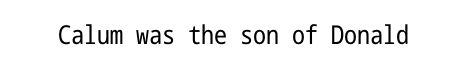
A roman cut, with each character standing at attention. Decoration check: the copy has no underline. The gaps between neighbouring characters are ordinary and unremarkable. Bold? No — there's no thickening of the strokes.
